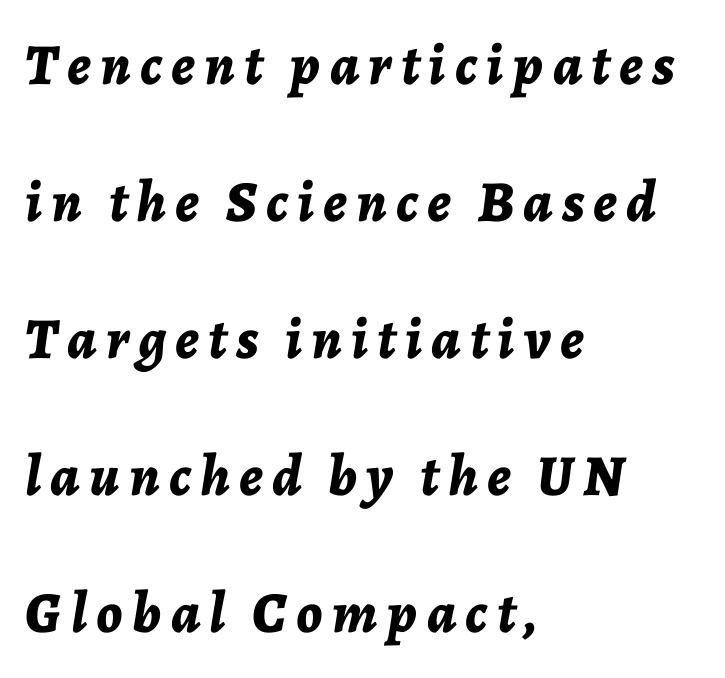
{"italic": "yes", "lean": "right", "slant_degrees": 7, "bold": "yes", "weight": "bold", "width": "normal", "stroke_contrast": "low", "x_height": "medium", "monospaced": "no", "underline": "no", "align": "left", "line_spacing": "loose", "line_spacing_ratio": 2.36, "glyph_px": 58}
